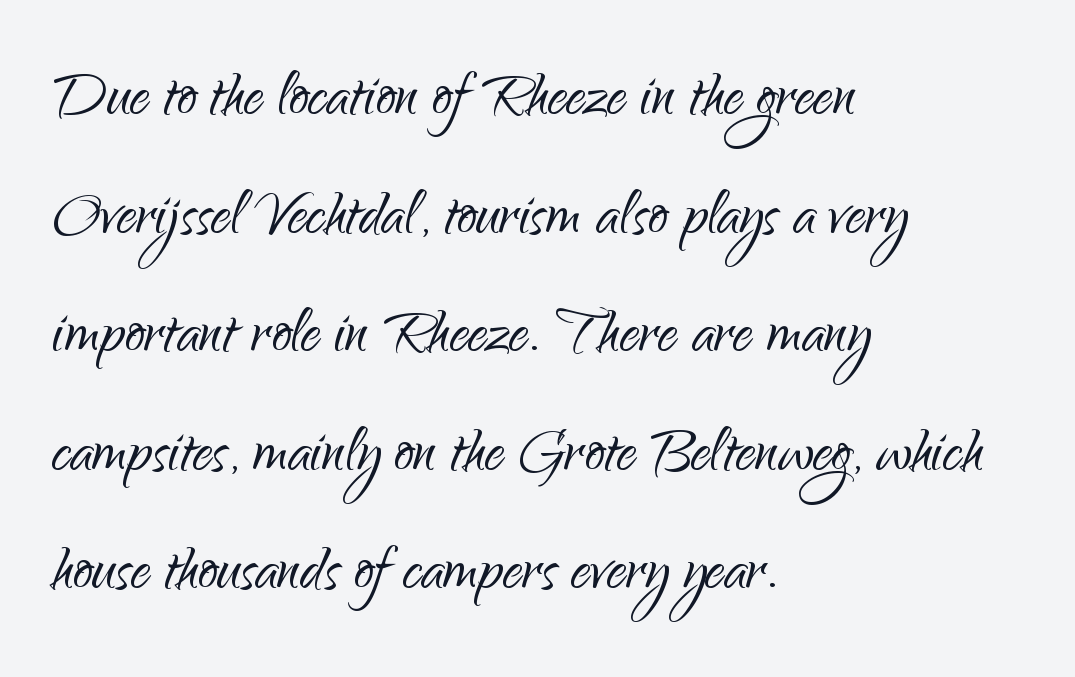
The face used here is a sans, in the tradition of grotesques and geometrics. Layout note: lines flush left. Notice how descenders clear the ascenders below comfortably — that's standard leading. Does extra space separate the letters? No, they use regular spacing.
